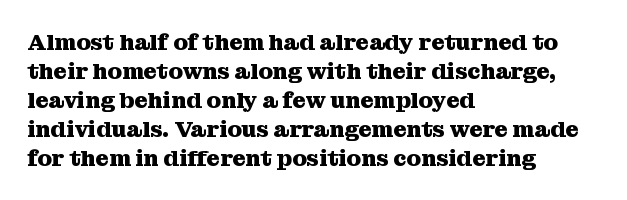
{"italic": "no", "bold": "yes", "underline": "no", "align": "left", "line_spacing": "normal", "line_spacing_ratio": 1.26, "letter_spacing": "normal", "letter_spacing_em": 0.0, "glyph_px": 23}
